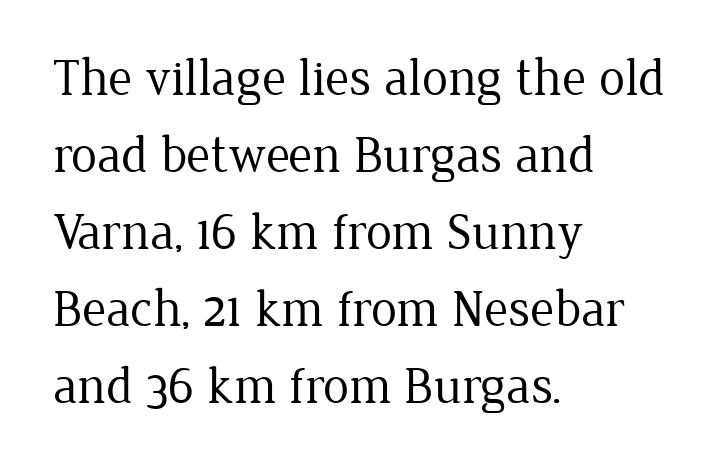
The image shows 52 px regular-weight serif type, upright; set left-aligned, normal line spacing (1.48x), normal letter spacing, not underlined; low stroke contrast and a medium x-height.
